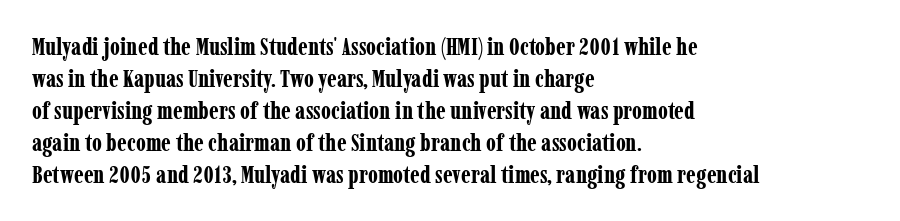
{"italic": "no", "bold": "yes", "underline": "no", "align": "left", "line_spacing": "normal", "line_spacing_ratio": 1.33, "letter_spacing": "normal", "letter_spacing_em": 0.0, "glyph_px": 24}
